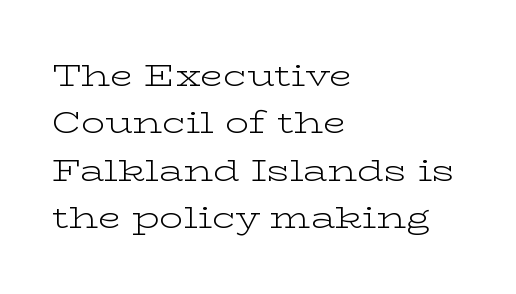
Q: Is the text bold? A: No.
Q: Is the text italic (slanted)? A: No, it is upright.
Q: Is the typeface a serif or a sans-serif typeface? A: Serif.
Q: Is the text underlined? A: No.
Q: How is the paragraph aligned? A: Left-aligned.
Q: Is the spacing between letters normal or unusually wide? A: Normal.
Q: Is the spacing between lines tight, normal or loose? A: Normal.
Q: Width (condensed, normal, or wide)? A: Wide.
Q: Stroke contrast? A: Low.
Q: x-height? A: Medium.
Q: Monospaced? A: No.
